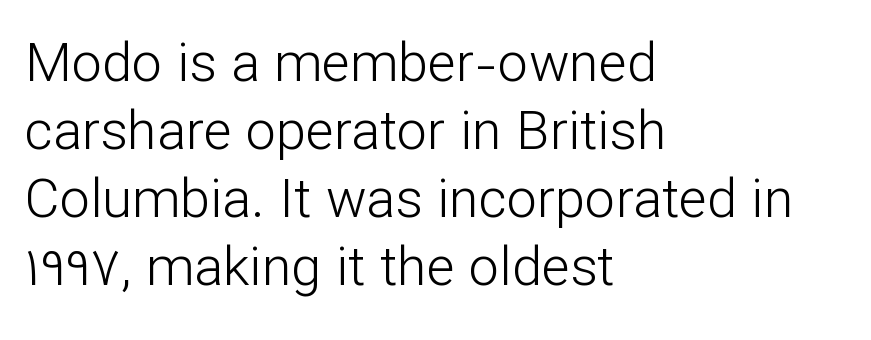
The image shows 54 px light sans-serif type, upright; set left-aligned, normal line spacing (1.26x), normal letter spacing, not underlined; low stroke contrast and a medium x-height.
